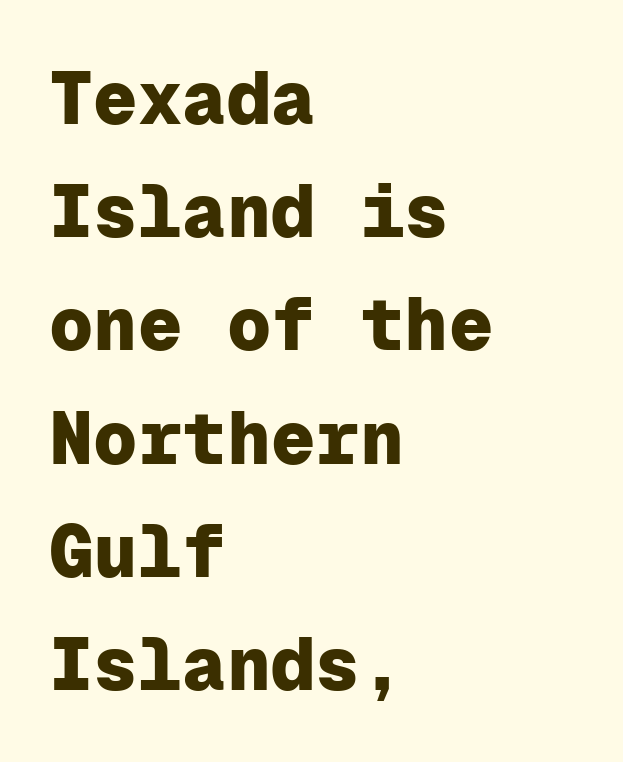
{"serif": "no", "italic": "no", "bold": "yes", "weight": "heavy", "width": "normal", "stroke_contrast": "low", "x_height": "medium", "monospaced": "yes", "underline": "no", "align": "left", "line_spacing": "normal", "line_spacing_ratio": 1.53, "letter_spacing": "normal", "letter_spacing_em": 0.0, "glyph_px": 74}
